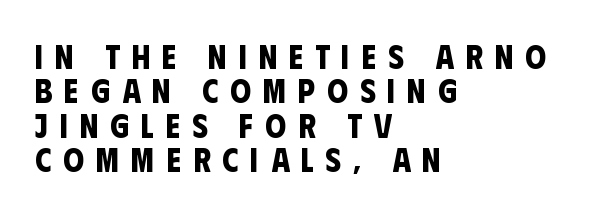
Q: Is the text bold? A: Yes.
Q: Is the typeface a serif or a sans-serif typeface? A: Sans-serif.
Q: Is the text underlined? A: No.
Q: How is the paragraph aligned? A: Left-aligned.
Q: Is the spacing between letters normal or unusually wide? A: Unusually wide.
Q: Is the spacing between lines tight, normal or loose? A: Tight.
Q: Width (condensed, normal, or wide)? A: Condensed.
Q: Stroke contrast? A: Low.
Q: x-height? A: Large.
Q: Monospaced? A: No.
